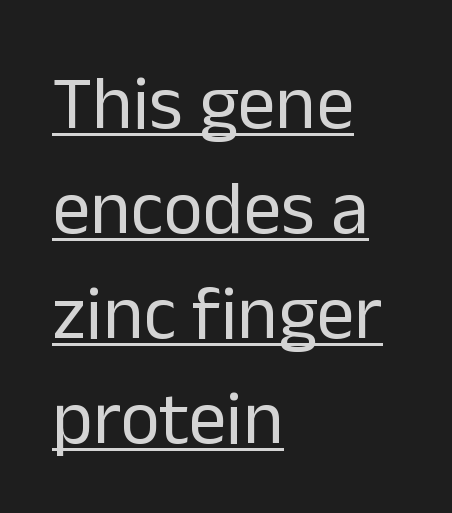
Q: Is the text bold? A: No.
Q: Is the text italic (slanted)? A: No, it is upright.
Q: Is the typeface a serif or a sans-serif typeface? A: Sans-serif.
Q: Is the text underlined? A: Yes.
Q: How is the paragraph aligned? A: Left-aligned.
Q: Is the spacing between letters normal or unusually wide? A: Normal.
Q: Is the spacing between lines tight, normal or loose? A: Normal.
Q: Width (condensed, normal, or wide)? A: Normal.
Q: Stroke contrast? A: Low.
Q: x-height? A: Medium.
Q: Monospaced? A: No.
